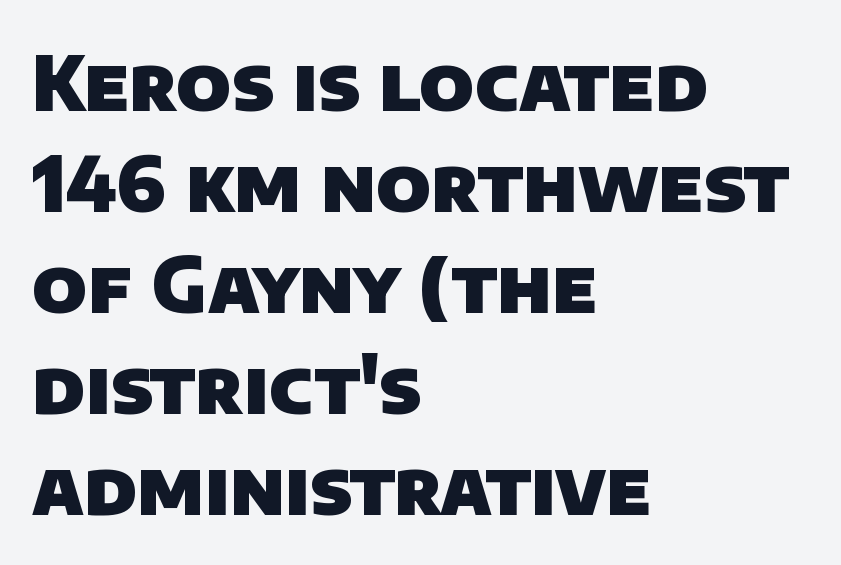
{"serif": "no", "bold": "yes", "weight": "heavy", "width": "normal", "stroke_contrast": "low", "x_height": "large", "monospaced": "no", "underline": "no", "align": "left", "line_spacing": "normal", "line_spacing_ratio": 1.33, "letter_spacing": "normal", "letter_spacing_em": 0.0, "glyph_px": 76}
